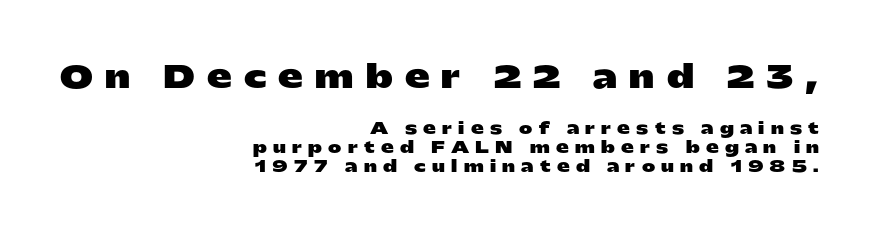
Q: Is the text bold? A: Yes.
Q: Is the text italic (slanted)? A: No, it is upright.
Q: Is the typeface a serif or a sans-serif typeface? A: Sans-serif.
Q: Is the text underlined? A: No.
Q: How is the paragraph aligned? A: Right-aligned.
Q: Is the spacing between letters normal or unusually wide? A: Unusually wide.
Q: Which block of text is set in a larger size, the first (top) or the second (bottom)? A: The first (top) one.
Q: Width (condensed, normal, or wide)? A: Wide.
Q: Stroke contrast? A: Low.
Q: x-height? A: Medium.
Q: Monospaced? A: No.
